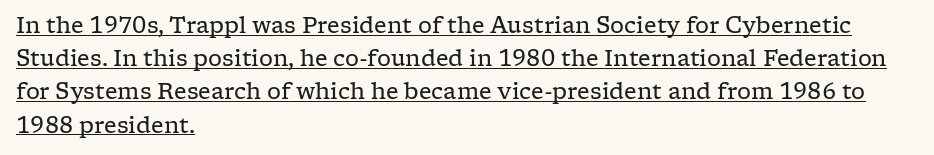
{"italic": "no", "bold": "no", "underline": "yes", "align": "left", "line_spacing": "normal", "line_spacing_ratio": 1.51, "letter_spacing": "normal", "letter_spacing_em": 0.0, "glyph_px": 22}
